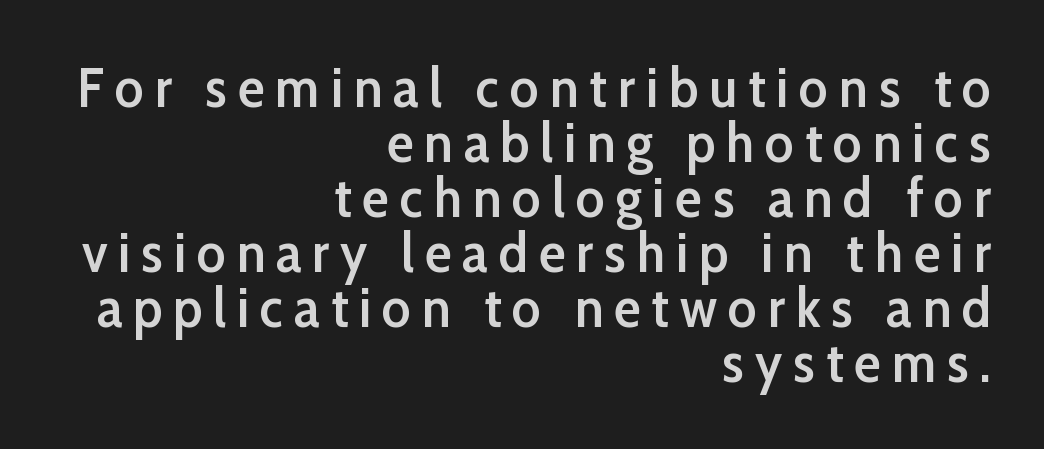
The image shows 55 px semibold sans-serif type, upright; set right-aligned, tight line spacing (1.0x), unusually wide letter spacing (+0.2 em), not underlined; low stroke contrast and a medium x-height.
